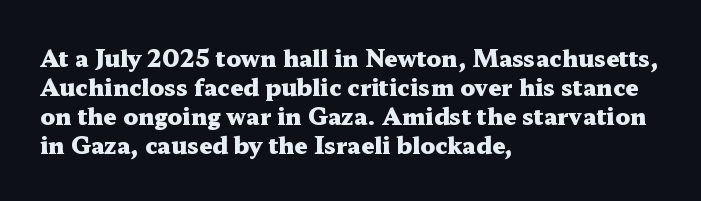
The typography opts for an upright posture over an oblique one. What weight is shown? A full bold with thick strokes. How would I describe the line gaps? Plain and ordinary. Each line starts at the same left margin while the right side varies.
